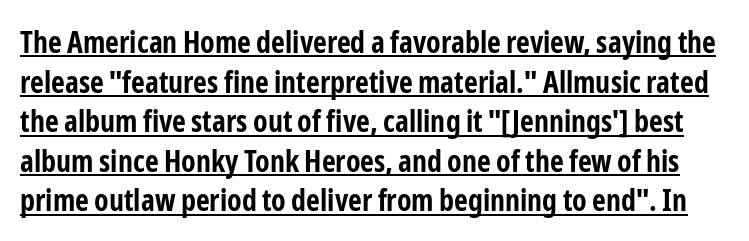
Plenty of ink on the page — the face is bold. The string is rendered with underlining switched on. Think of a printed novel: that variable character pitch is what you see here. This rendering employs a face without finishing strokes, i.e., a sans-serif. Each new line begins a customary step beneath the previous one. A typesetter would mark this as roman, not italic.
